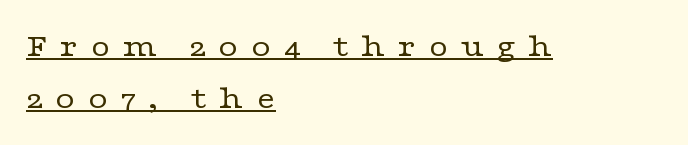
Q: Is the text bold? A: No.
Q: Is the text italic (slanted)? A: No, it is upright.
Q: Is the typeface a serif or a sans-serif typeface? A: Serif.
Q: Is the text underlined? A: Yes.
Q: How is the paragraph aligned? A: Left-aligned.
Q: Is the spacing between letters normal or unusually wide? A: Unusually wide.
Q: Is the spacing between lines tight, normal or loose? A: Normal.
Q: Width (condensed, normal, or wide)? A: Wide.
Q: Stroke contrast? A: Low.
Q: x-height? A: Medium.
Q: Monospaced? A: No.
